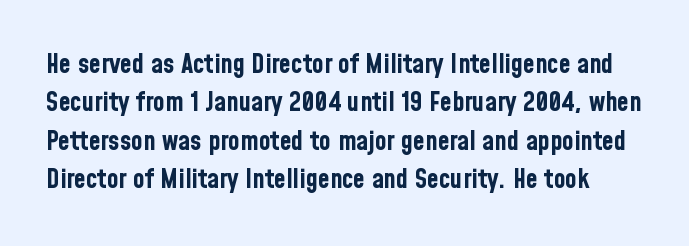
{"italic": "no", "bold": "yes", "underline": "no", "line_spacing": "normal", "line_spacing_ratio": 1.42, "letter_spacing": "normal", "letter_spacing_em": 0.0, "glyph_px": 27}
